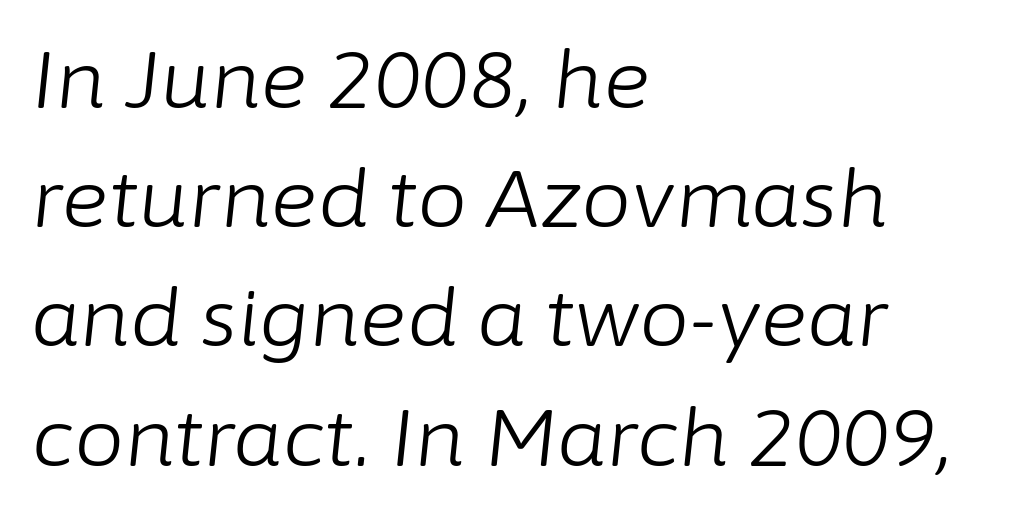
The image shows 80 px light type, italic (leaning right); set left-aligned, normal line spacing (1.49x), normal letter spacing, not underlined; low stroke contrast and a medium x-height.
